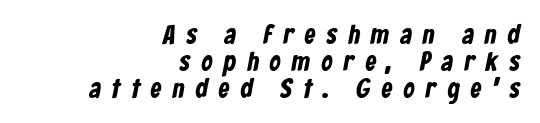
The space beneath each line is pristine and unruled. Short and long lines alike share a common ending point at right. What weight is shown? A full bold with thick strokes. Observe the wide spacing: letters keep a clear distance from each other. How would I describe the line gaps? Narrow and economical.
